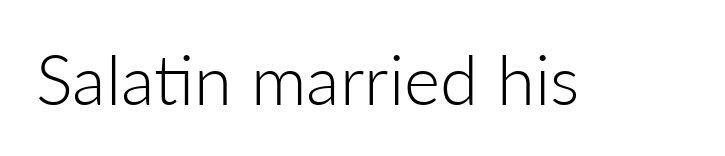
{"serif": "no", "italic": "no", "bold": "no", "weight": "light", "width": "normal", "stroke_contrast": "low", "x_height": "medium", "monospaced": "no", "underline": "no", "letter_spacing": "normal", "letter_spacing_em": 0.0, "glyph_px": 69}
